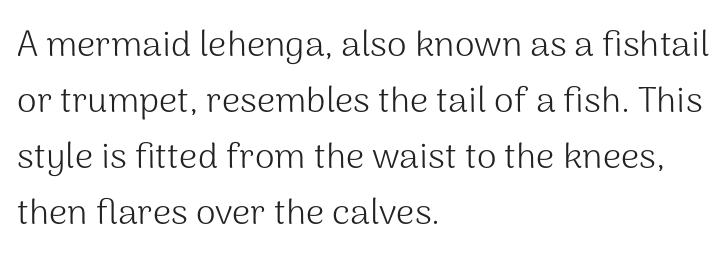
Grotesque or geometric, the face here clearly has no serifs. The text block is weighted toward the left margin, trailing off unevenly rightward. The font is comparable to plain body text, perhaps lighter. Each letter keeps its own natural width here, so spacing adapts to shape.
